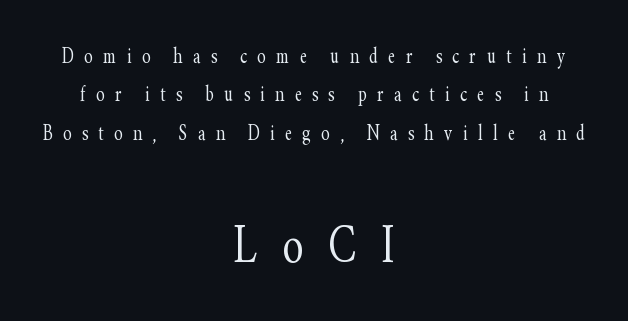
Varying glyph widths throughout — classic text-font behaviour. Characters follow at a spacing far wider than the type designer built in. Letters rest on an invisible, unmarked baseline. Tall strokes in this sample are plumb rather than angled. Is the stroke heavy? The answer is a plain regular-or-lighter. The font family rendered here belongs to the serif group.
